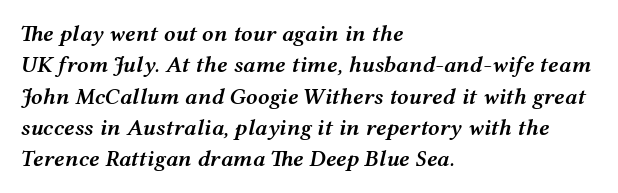
The image shows 23 px text type, italic (leaning right); set left-aligned, normal line spacing (1.36x), normal letter spacing, not underlined.
